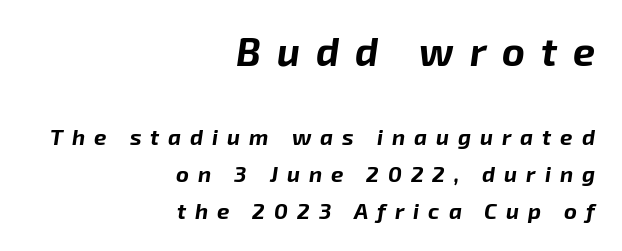
The image shows 39 px bold type, italic (leaning right); set right-aligned, normal line spacing (1.67x), unusually wide letter spacing (+0.41 em), not underlined; the first (top) block is 1.77x larger; low stroke contrast and a medium x-height.
